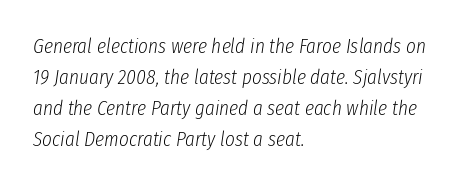
Q: Is the text bold? A: No.
Q: Is the text italic (slanted)? A: Yes, it leans right by about 8 degrees.
Q: Is the text underlined? A: No.
Q: How is the paragraph aligned? A: Left-aligned.
Q: Is the spacing between letters normal or unusually wide? A: Normal.
Q: Is the spacing between lines tight, normal or loose? A: Normal.
